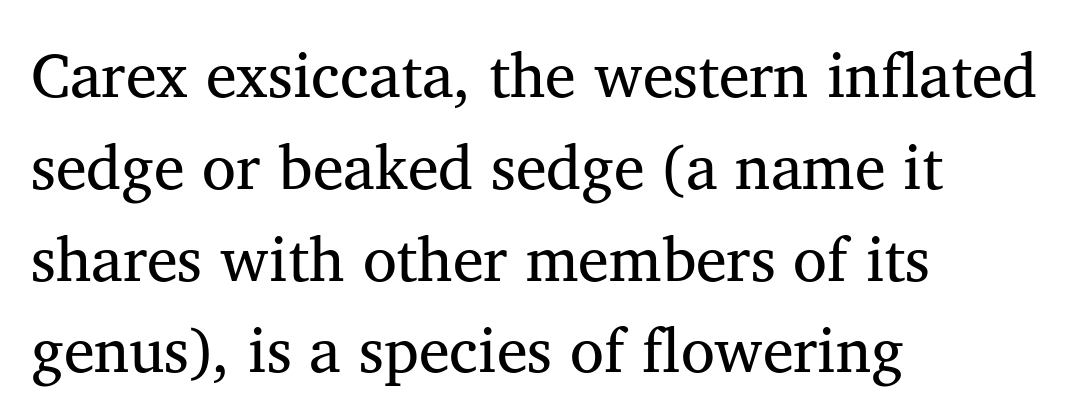
Proportional: the letters do not fall into vertical columns. Font category for this specimen: serif. No letter is thick-stroked: the sample isn't bold. The rendering anchors every line to the left-hand side. A typesetter would mark this as roman, not italic.
